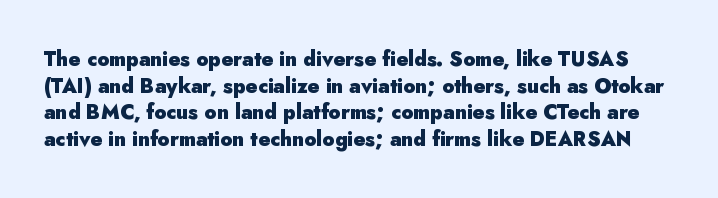
{"italic": "no", "bold": "yes", "underline": "no", "line_spacing": "normal", "line_spacing_ratio": 1.33, "letter_spacing": "normal", "letter_spacing_em": 0.0, "glyph_px": 20}
